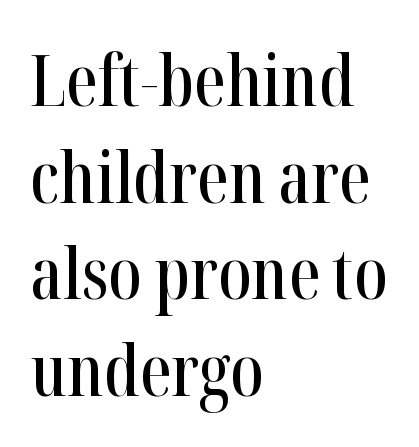
Successive baselines arrive at the customary interval. Characters follow at the spacing the type designer built in. You could not count columns in this text — the font is proportionally spaced. Check under the words: just untouched page. Leftover space on each line is placed entirely after the last word.
